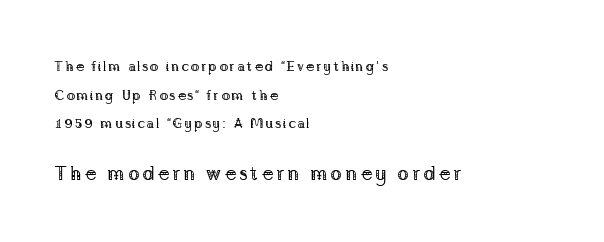
{"italic": "no", "bold": "no", "underline": "no", "align": "left", "line_spacing": "loose", "line_spacing_ratio": 2.05, "larger_block": "second", "size_ratio": 1.43, "glyph_px": 20}
